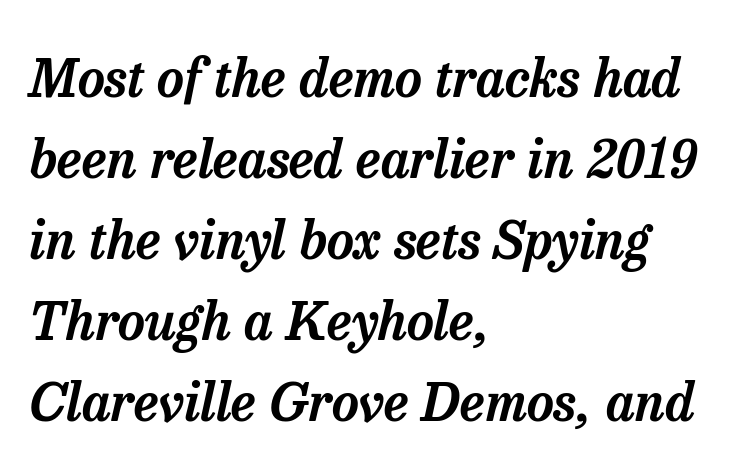
Q: Is the text italic (slanted)? A: Yes, it leans right by about 13 degrees.
Q: Is the typeface a serif or a sans-serif typeface? A: Serif.
Q: Is the text underlined? A: No.
Q: How is the paragraph aligned? A: Left-aligned.
Q: Is the spacing between letters normal or unusually wide? A: Normal.
Q: Is the spacing between lines tight, normal or loose? A: Normal.
Q: Width (condensed, normal, or wide)? A: Normal.
Q: Stroke contrast? A: Low.
Q: x-height? A: Medium.
Q: Monospaced? A: No.
